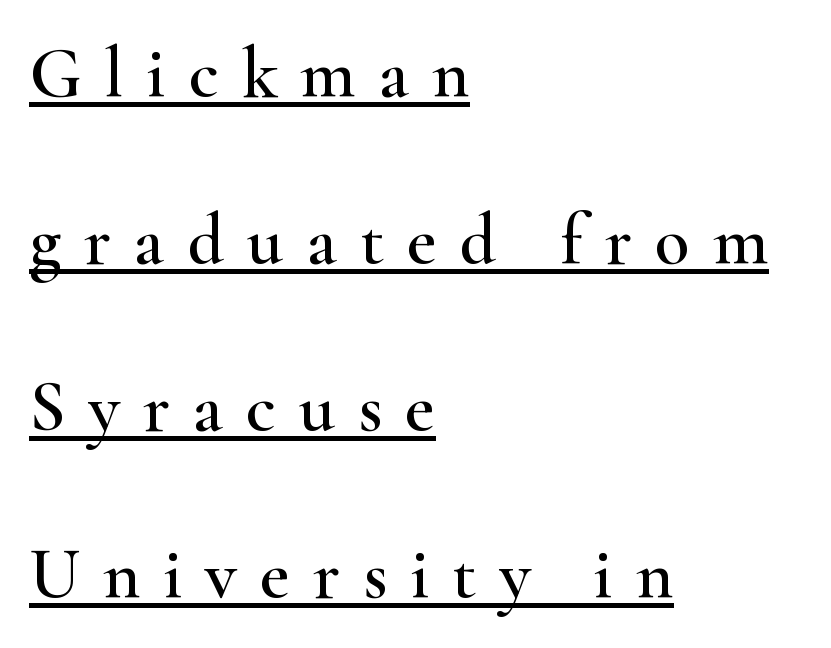
A typesetter would mark this as roman, not italic. The designer dialed line spacing up above the default. Font category for this specimen: serif. The passage shown has open, widely tracked lettering throughout. Think of a printed novel: that variable character pitch is what you see here.
